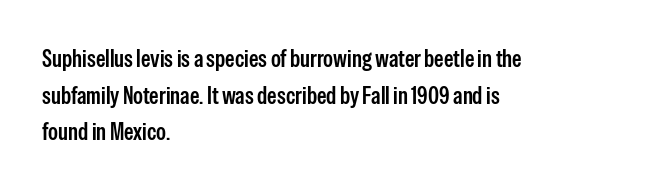
The image shows 24 px text type, upright; set left-aligned, normal line spacing (1.53x), normal letter spacing, not underlined.
